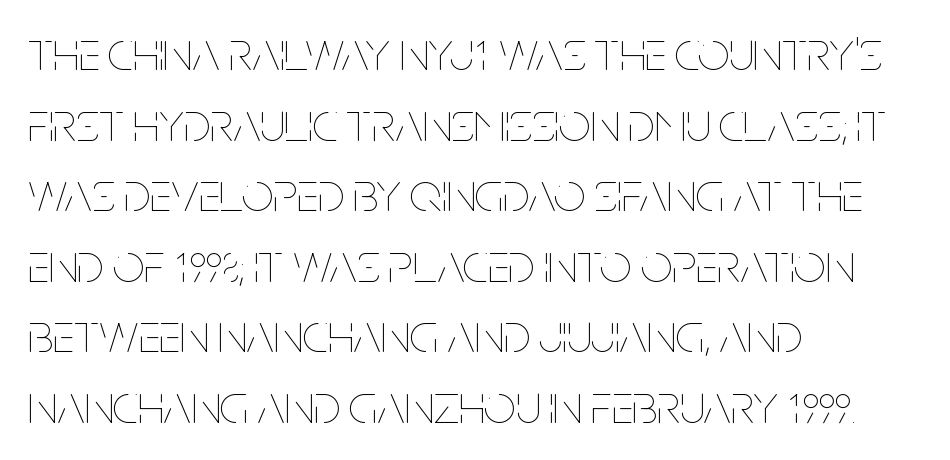
Bare-footed words on every line. Proportional: the letters do not fall into vertical columns. The line-height multiplier appears to be the usual default. Honestly, the letter spacing is just normal — you wouldn't notice it. The type sits square on the baseline with zero lean. Short and long lines alike share a common starting point at left.
